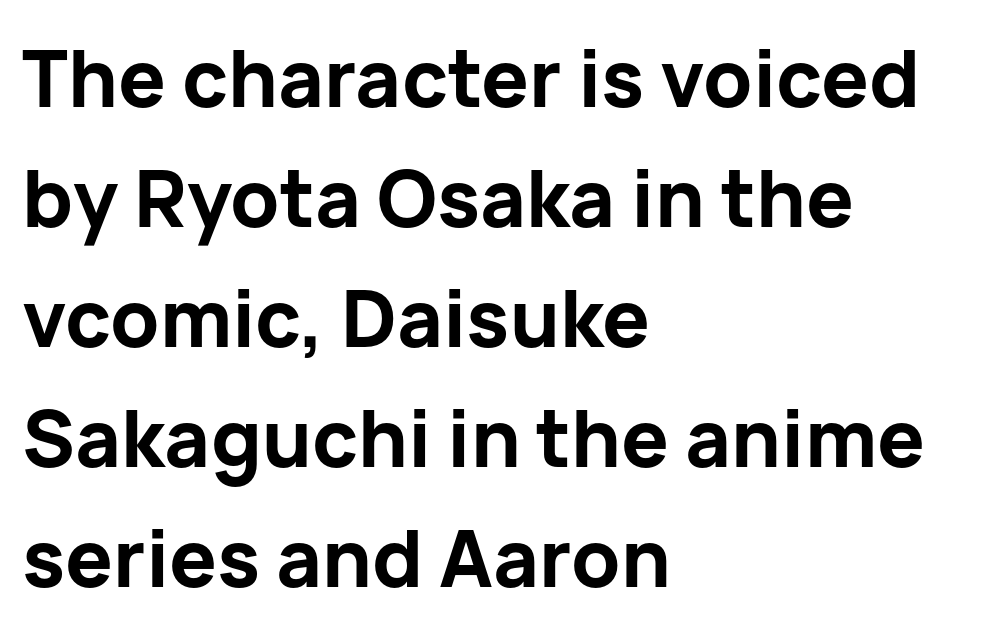
The image shows 79 px bold sans-serif type, upright; set left-aligned, normal line spacing (1.52x), normal letter spacing, not underlined; low stroke contrast and a medium x-height.
